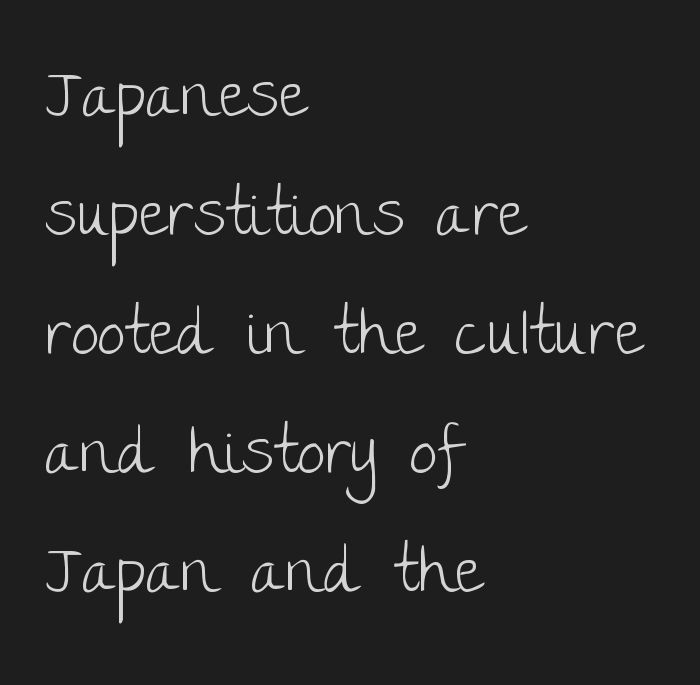
A typesetter would call this proportional, since set widths differ per character. The lines are quadded left. Every character sits straight up, as roman type does. Serif or sans? Sans — the stroke terminals are bare.
